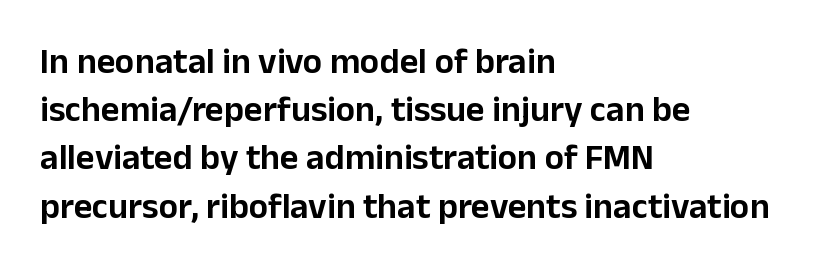
Q: Is the text italic (slanted)? A: No, it is upright.
Q: Is the typeface a serif or a sans-serif typeface? A: Sans-serif.
Q: Is the text underlined? A: No.
Q: How is the paragraph aligned? A: Left-aligned.
Q: Is the spacing between letters normal or unusually wide? A: Normal.
Q: Is the spacing between lines tight, normal or loose? A: Normal.
Q: Width (condensed, normal, or wide)? A: Normal.
Q: Stroke contrast? A: Low.
Q: x-height? A: Medium.
Q: Monospaced? A: No.
